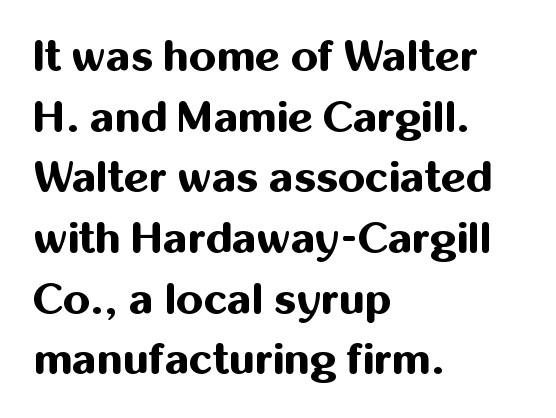
You could not count columns in this text — the font is proportionally spaced. The gap between lines stays unmarked. Characters follow at the spacing the type designer built in. These lines are set flush left with a ragged right edge. A typesetter would label this face a sans. A roman cut, with each character standing at attention.
